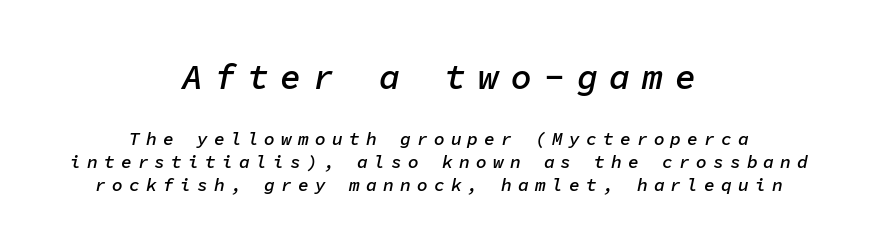
Look at the stroke-to-counter ratio: somewhat heavy, a semibold. The font's italic variant was chosen for this text. Looks like terminal output: every glyph gets an equal slot. Both edges are ragged and mirror each other, which tells us the setting is centered. The lines sit at an ordinary, default distance from one another. Clear beneath every line of the passage.
